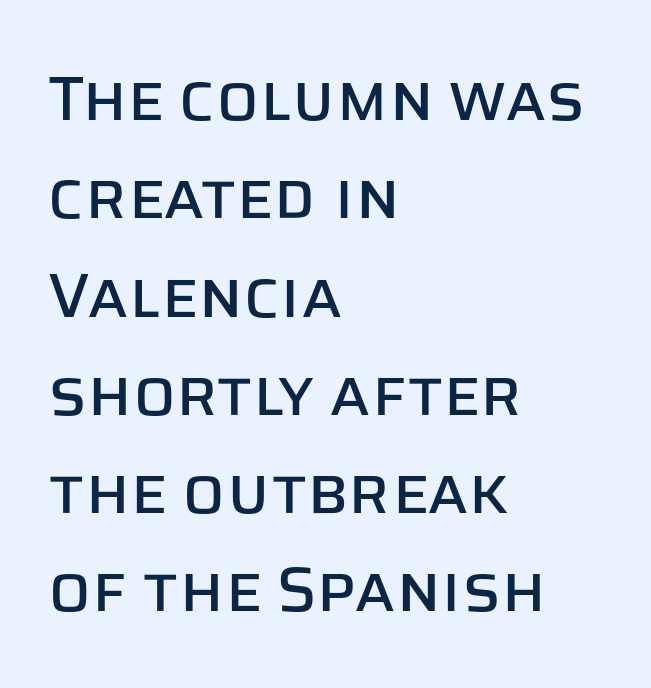
Q: Is the text italic (slanted)? A: No, it is upright.
Q: Is the typeface a serif or a sans-serif typeface? A: Sans-serif.
Q: Is the text underlined? A: No.
Q: How is the paragraph aligned? A: Left-aligned.
Q: Is the spacing between letters normal or unusually wide? A: Normal.
Q: Is the spacing between lines tight, normal or loose? A: Normal.
Q: Width (condensed, normal, or wide)? A: Normal.
Q: Stroke contrast? A: Low.
Q: x-height? A: Large.
Q: Monospaced? A: No.
